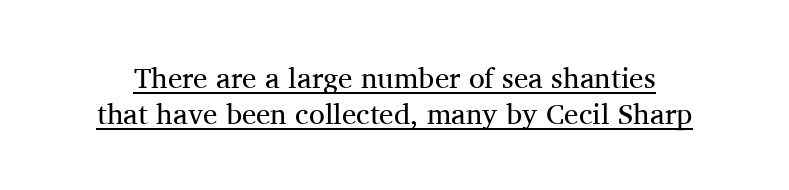
Q: Is the text bold? A: No.
Q: Is the text italic (slanted)? A: No, it is upright.
Q: Is the typeface a serif or a sans-serif typeface? A: Serif.
Q: Is the text underlined? A: Yes.
Q: Is the spacing between letters normal or unusually wide? A: Normal.
Q: Width (condensed, normal, or wide)? A: Normal.
Q: Stroke contrast? A: Medium.
Q: x-height? A: Medium.
Q: Monospaced? A: No.
